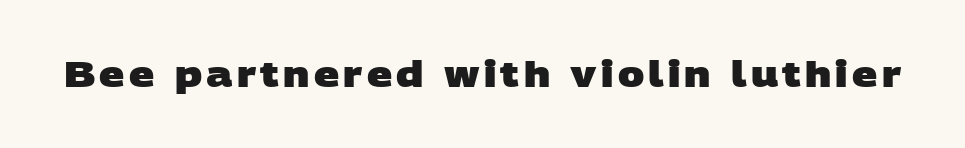
The image shows 35 px heavy, wide sans-serif type; set not underlined; low stroke contrast and a large x-height.
